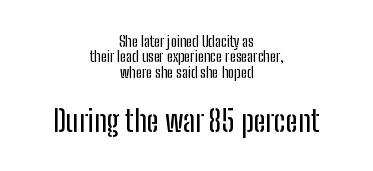
Q: Is the text italic (slanted)? A: No, it is upright.
Q: Is the typeface a serif or a sans-serif typeface? A: Sans-serif.
Q: Is the text underlined? A: No.
Q: How is the paragraph aligned? A: Centered.
Q: Is the spacing between letters normal or unusually wide? A: Normal.
Q: Is the spacing between lines tight, normal or loose? A: Tight.
Q: Which block of text is set in a larger size, the first (top) or the second (bottom)? A: The second (bottom) one.
Q: Width (condensed, normal, or wide)? A: Condensed.
Q: Stroke contrast? A: Low.
Q: x-height? A: Medium.
Q: Monospaced? A: No.
